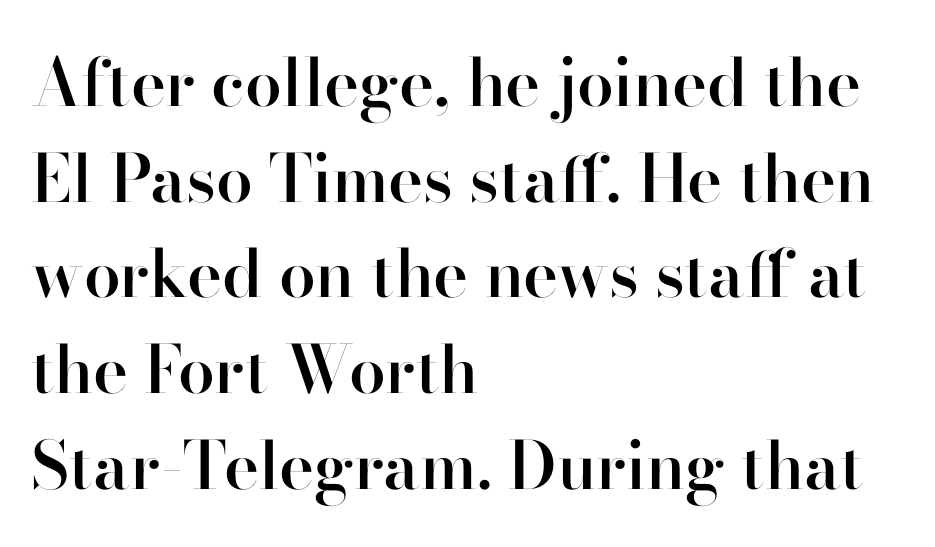
Q: Is the text bold? A: Semi-bold.
Q: Is the text italic (slanted)? A: No, it is upright.
Q: Is the typeface a serif or a sans-serif typeface? A: Sans-serif.
Q: Is the text underlined? A: No.
Q: How is the paragraph aligned? A: Left-aligned.
Q: Is the spacing between letters normal or unusually wide? A: Normal.
Q: Is the spacing between lines tight, normal or loose? A: Normal.
Q: Width (condensed, normal, or wide)? A: Normal.
Q: Stroke contrast? A: High.
Q: x-height? A: Small.
Q: Monospaced? A: No.
